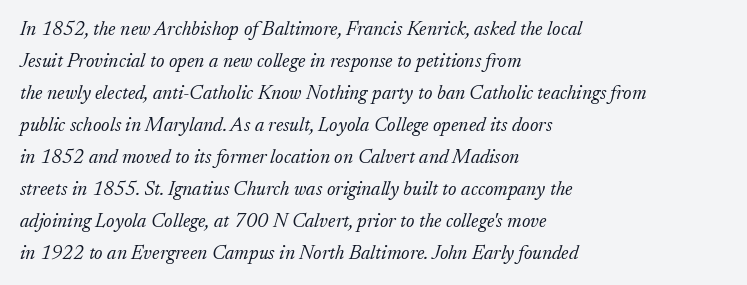
The image shows 20 px text type, italic (leaning right); set left-aligned, normal line spacing (1.6x), normal letter spacing, not underlined.
